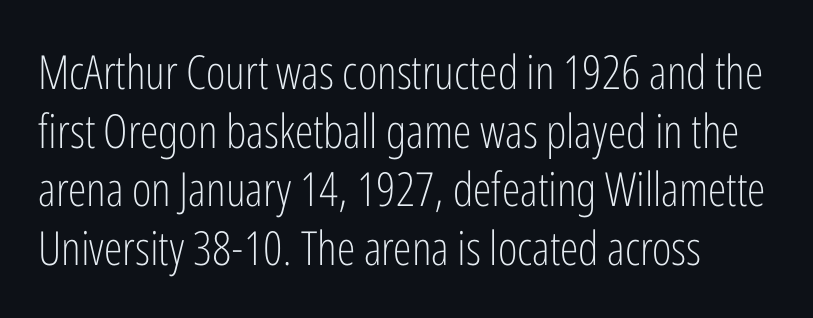
Q: Is the text bold? A: No.
Q: Is the text italic (slanted)? A: No, it is upright.
Q: Is the typeface a serif or a sans-serif typeface? A: Sans-serif.
Q: Is the text underlined? A: No.
Q: How is the paragraph aligned? A: Left-aligned.
Q: Is the spacing between letters normal or unusually wide? A: Normal.
Q: Is the spacing between lines tight, normal or loose? A: Normal.
Q: Width (condensed, normal, or wide)? A: Condensed.
Q: Stroke contrast? A: Low.
Q: x-height? A: Medium.
Q: Monospaced? A: No.
